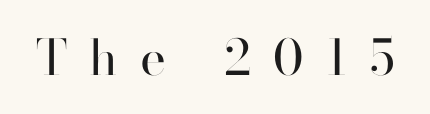
Q: Is the text bold? A: No.
Q: Is the text italic (slanted)? A: No, it is upright.
Q: Is the typeface a serif or a sans-serif typeface? A: Sans-serif.
Q: Is the text underlined? A: No.
Q: Is the spacing between letters normal or unusually wide? A: Unusually wide.
Q: Width (condensed, normal, or wide)? A: Normal.
Q: Stroke contrast? A: High.
Q: x-height? A: Small.
Q: Monospaced? A: No.
